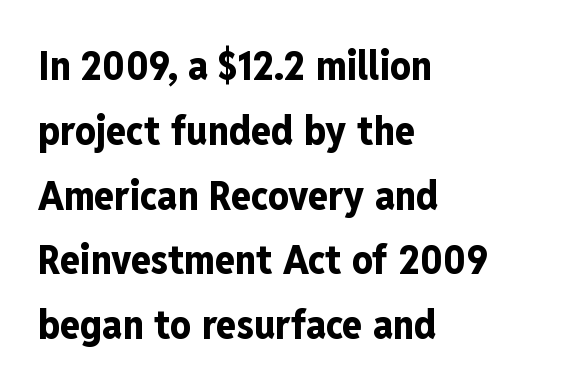
Nope, not italic — everything's standing straight. Each letter keeps its own natural width here, so spacing adapts to shape. Only glyphs here, with clear space below each row. Every row of glyphs begins at an identical x-position on the left.
